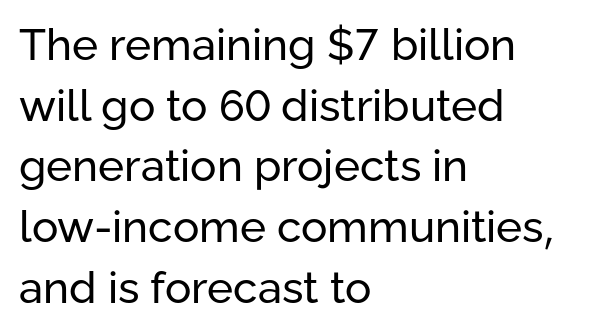
The image shows 44 px regular-weight sans-serif type, upright; set left-aligned, normal line spacing (1.38x), normal letter spacing, not underlined; low stroke contrast and a medium x-height.
